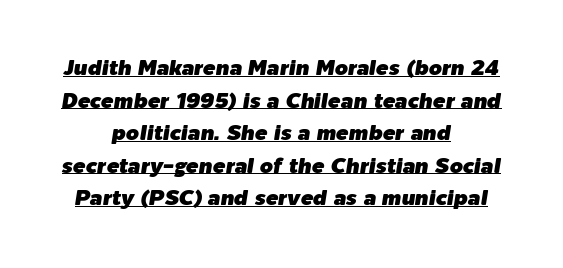
This block has exactly the height ordinary leading produces. Honestly, the underline is the first thing you notice here. When letters slant like this, we call the style italic. A typesetter would call this zero additional tracking. These lines stack symmetrically, like a column narrowing and widening about its center.
